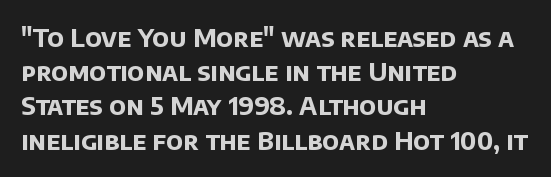
The image shows 25 px bold type; set left-aligned, normal line spacing (1.37x), normal letter spacing, not underlined.
